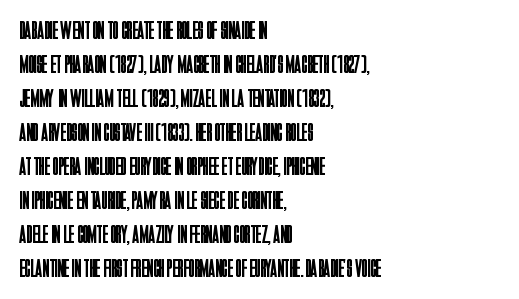
Q: Is the text bold? A: No.
Q: Is the text italic (slanted)? A: No, it is upright.
Q: Is the text underlined? A: No.
Q: How is the paragraph aligned? A: Left-aligned.
Q: Is the spacing between letters normal or unusually wide? A: Normal.
Q: Is the spacing between lines tight, normal or loose? A: Normal.
